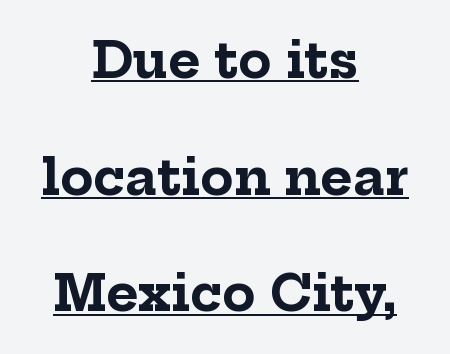
Q: Is the text bold? A: Yes.
Q: Is the text italic (slanted)? A: No, it is upright.
Q: Is the typeface a serif or a sans-serif typeface? A: Serif.
Q: Is the text underlined? A: Yes.
Q: How is the paragraph aligned? A: Centered.
Q: Is the spacing between letters normal or unusually wide? A: Normal.
Q: Is the spacing between lines tight, normal or loose? A: Loose.
Q: Width (condensed, normal, or wide)? A: Normal.
Q: Stroke contrast? A: Low.
Q: x-height? A: Medium.
Q: Monospaced? A: No.
